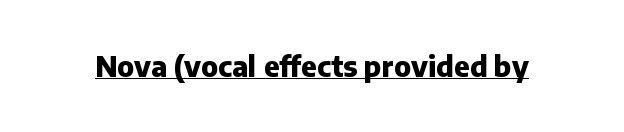
{"serif": "no", "italic": "no", "bold": "yes", "weight": "heavy", "width": "normal", "stroke_contrast": "low", "x_height": "medium", "monospaced": "no", "underline": "yes", "letter_spacing": "normal", "letter_spacing_em": 0.0, "glyph_px": 28}
